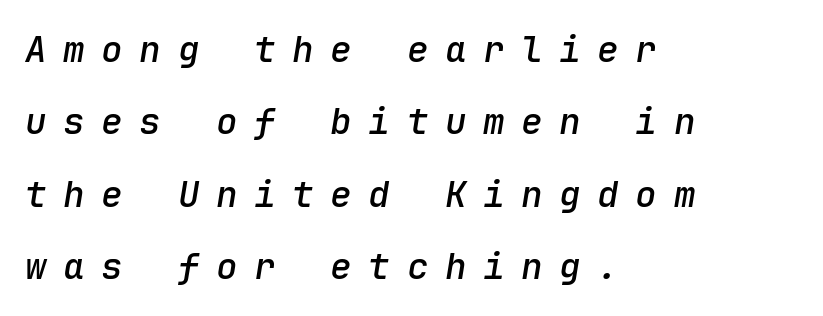
The setting favours the left margin, as ordinary paragraphs usually do. The face used here is monospaced, like something from a code editor. In terms of letterspacing, this is a distinctly airy, spread setting. The glyphs are unaccompanied by any horizontal stroke below them. A bit beefed up — I'd call it semibold rather than bold.
